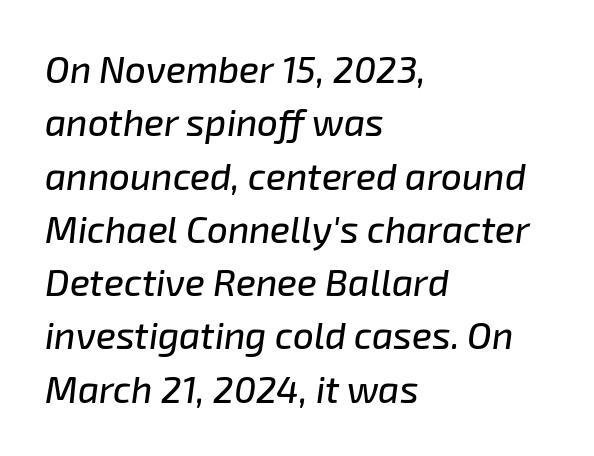
The image shows 37 px text type, italic (leaning right); set left-aligned, normal line spacing (1.44x), normal letter spacing, not underlined; low stroke contrast and a medium x-height.
